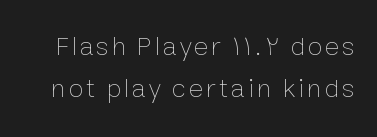
{"italic": "no", "bold": "no", "underline": "no", "line_spacing": "normal", "line_spacing_ratio": 1.56, "glyph_px": 27}
